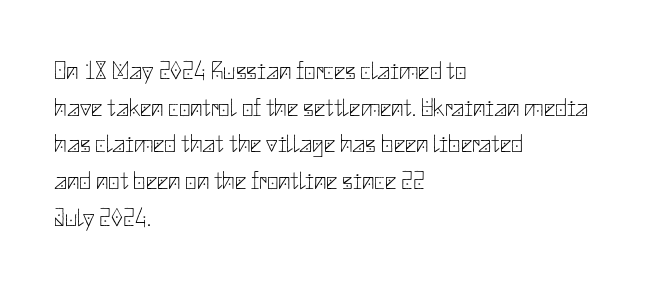
The image shows 25 px text type, upright; set left-aligned, normal line spacing (1.47x), normal letter spacing, not underlined.
